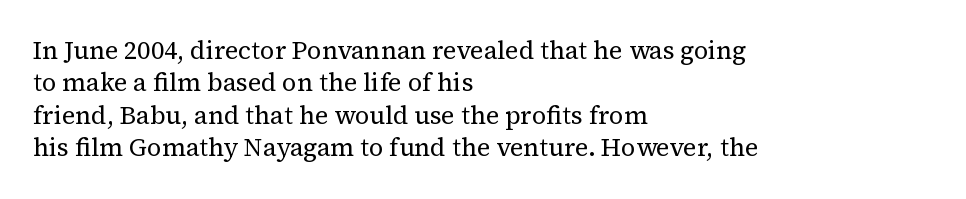
{"italic": "no", "bold": "no", "underline": "no", "align": "left", "line_spacing": "normal", "line_spacing_ratio": 1.3, "letter_spacing": "normal", "letter_spacing_em": 0.0, "glyph_px": 25}
